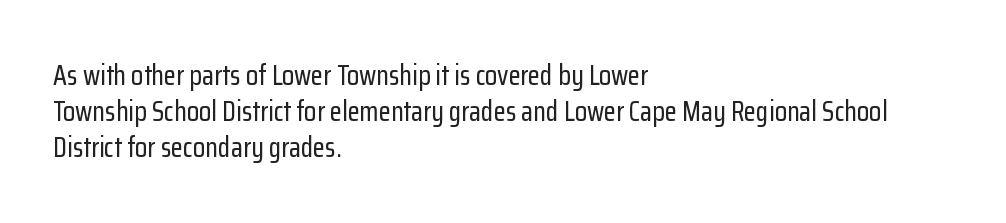
Compared with typical paragraphs, the rows here are spaced about the same. Regarding serifs, this sample does without them. This is roman type, the default non-slanted kind. Standard letterfit; no display-style spreading of the glyphs. A student would call this left alignment; a typographer would say flush left, rag right. A typesetter would call this proportional, since set widths differ per character.
